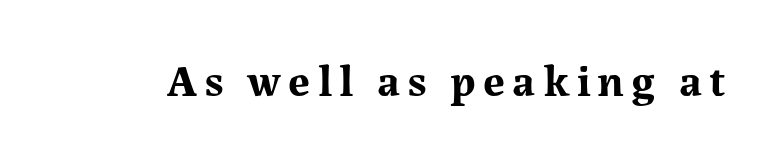
Q: Is the text bold? A: Yes.
Q: Is the text italic (slanted)? A: No, it is upright.
Q: Is the typeface a serif or a sans-serif typeface? A: Serif.
Q: Is the text underlined? A: No.
Q: Width (condensed, normal, or wide)? A: Normal.
Q: Stroke contrast? A: Medium.
Q: x-height? A: Medium.
Q: Monospaced? A: No.
